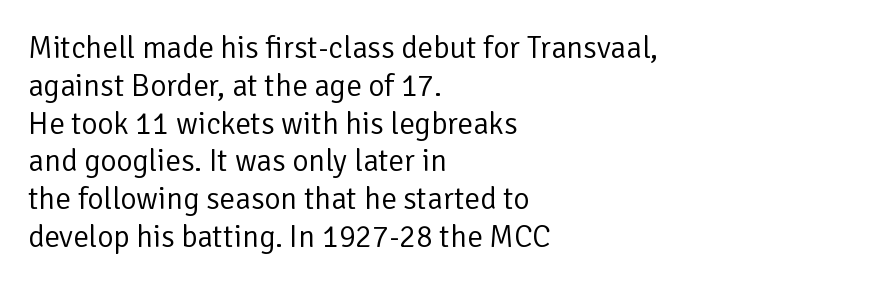
{"serif": "no", "italic": "no", "bold": "no", "weight": "regular", "width": "normal", "stroke_contrast": "low", "x_height": "medium", "monospaced": "no", "underline": "no", "align": "left", "line_spacing_ratio": 1.22, "letter_spacing": "normal", "letter_spacing_em": 0.0, "glyph_px": 31}
